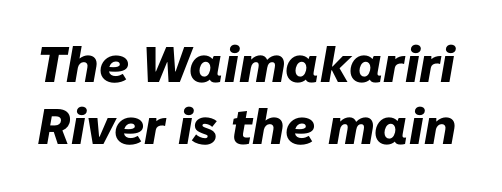
{"italic": "yes", "lean": "right", "slant_degrees": 10, "bold": "yes", "weight": "heavy", "width": "normal", "stroke_contrast": "low", "x_height": "medium", "monospaced": "no", "underline": "no", "line_spacing": "normal", "line_spacing_ratio": 1.25, "letter_spacing": "normal", "letter_spacing_em": 0.0, "glyph_px": 50}
